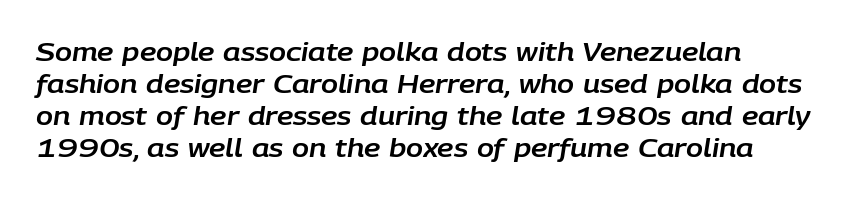
Compared with a centered layout, this one pins lines to the left instead. A typesetter would call this zero additional tracking. Just letters on the line, the space beneath them empty. Vertical spacing — default.
